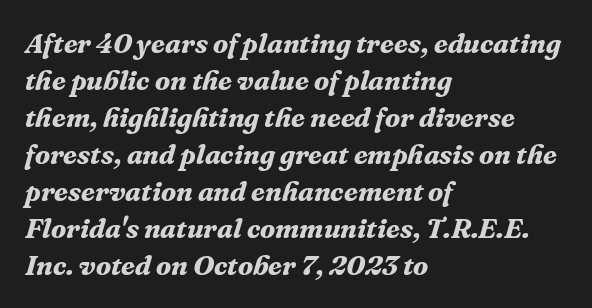
The image shows 28 px bold serif type, italic (leaning right); set left-aligned, normal line spacing (1.32x), normal letter spacing, not underlined; medium stroke contrast and a medium x-height.
